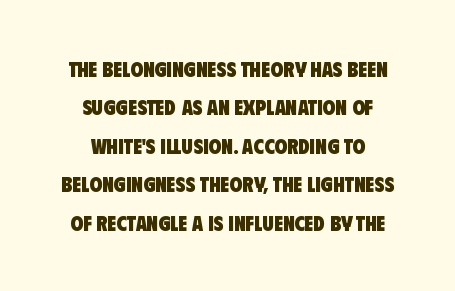
Q: Is the text bold? A: Yes.
Q: Is the text underlined? A: No.
Q: How is the paragraph aligned? A: Centered.
Q: Is the spacing between letters normal or unusually wide? A: Normal.
